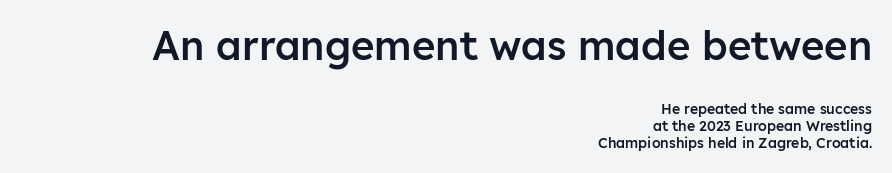
The letters are semibold — heavier than regular but short of a full bold. The rendering anchors every line to the right-hand side. Varying glyph widths throughout — classic text-font behaviour. What stands out about the letter spacing? Nothing — it is the standard amount. Is there any slant? The stems are plumb.
